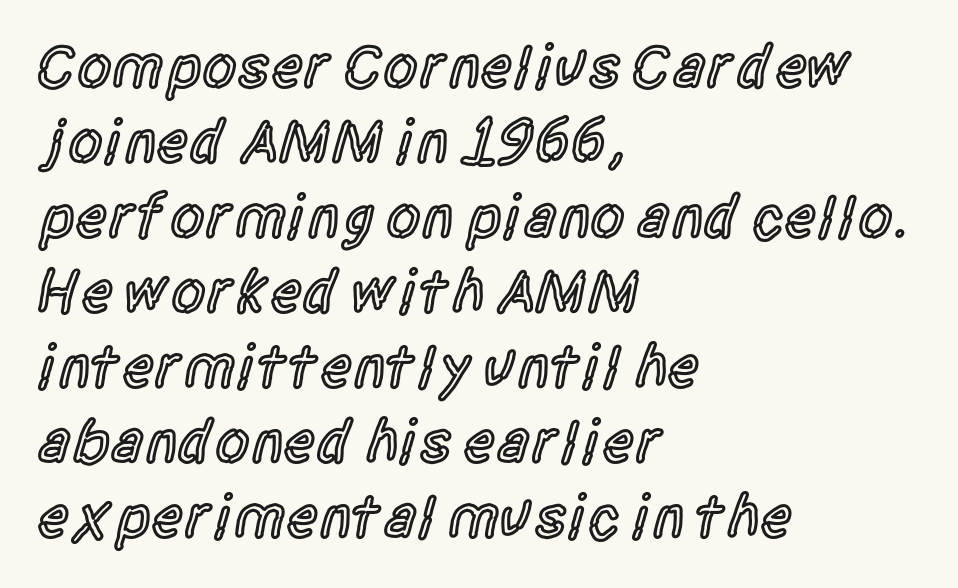
The image shows 62 px semibold, condensed sans-serif type; set left-aligned, line spacing 1.21x, normal letter spacing, not underlined; a large x-height.
